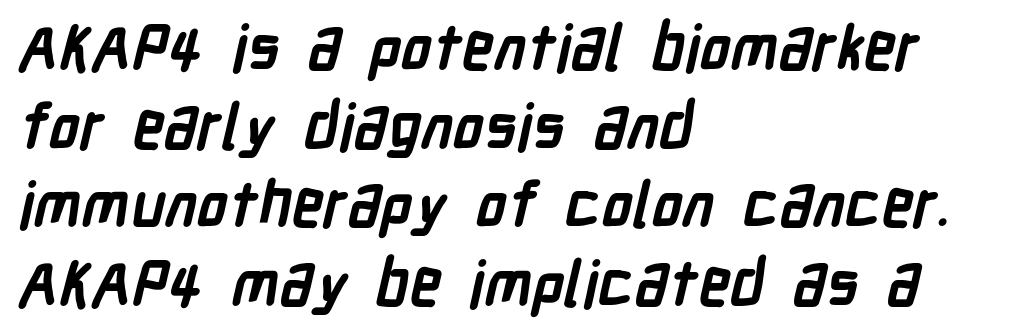
Tracking value appears to be zero — textbook default spacing. Summary of weight: heavy, a full bold. Leading: standard. Check where the strokes stop: nothing finishes them off — pure sans. Letters rest on an invisible, unmarked baseline. The rendering uses natural spacing where letterforms have individual widths.
